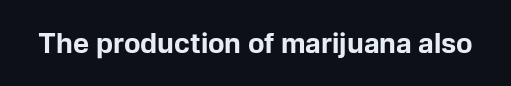
{"italic": "no", "bold": "yes", "underline": "no", "letter_spacing": "normal", "letter_spacing_em": 0.0, "glyph_px": 27}
